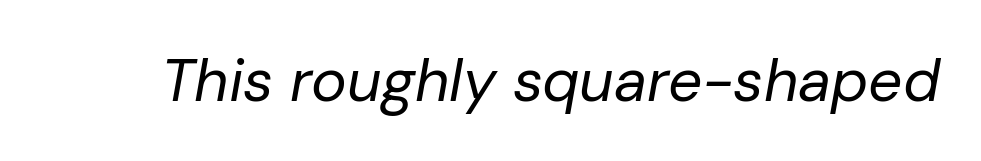
The image shows 60 px regular-weight type, italic (leaning right); set normal letter spacing, not underlined; low stroke contrast and a medium x-height.
